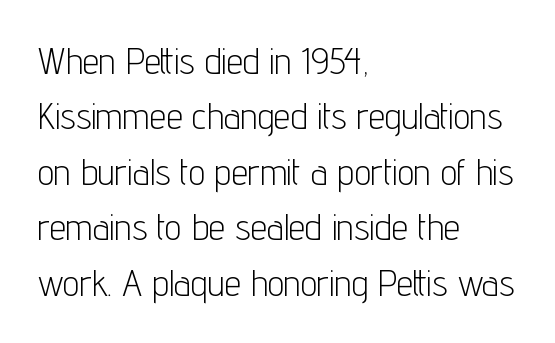
Q: Is the text bold? A: No.
Q: Is the text italic (slanted)? A: No, it is upright.
Q: Is the typeface a serif or a sans-serif typeface? A: Sans-serif.
Q: Is the text underlined? A: No.
Q: How is the paragraph aligned? A: Left-aligned.
Q: Is the spacing between letters normal or unusually wide? A: Normal.
Q: Is the spacing between lines tight, normal or loose? A: Normal.
Q: Width (condensed, normal, or wide)? A: Condensed.
Q: Stroke contrast? A: Low.
Q: x-height? A: Medium.
Q: Monospaced? A: No.
